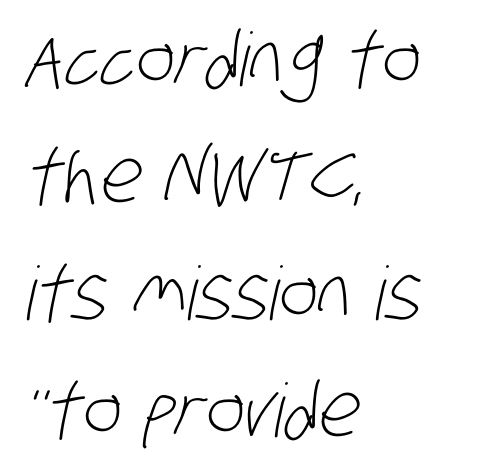
The image shows 74 px light, condensed sans-serif type; set left-aligned, normal line spacing (1.58x), normal letter spacing, not underlined; low stroke contrast and a large x-height.
